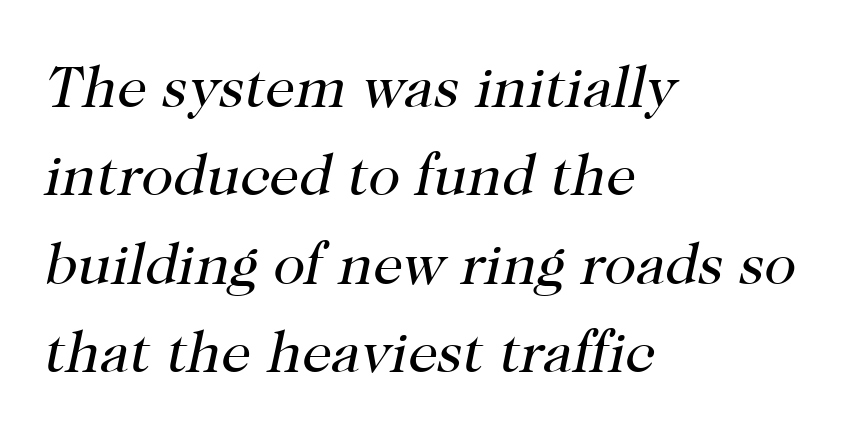
The image shows 59 px regular-weight serif type, italic (leaning right); set left-aligned, normal line spacing (1.5x), normal letter spacing, not underlined; high stroke contrast and a medium x-height.
